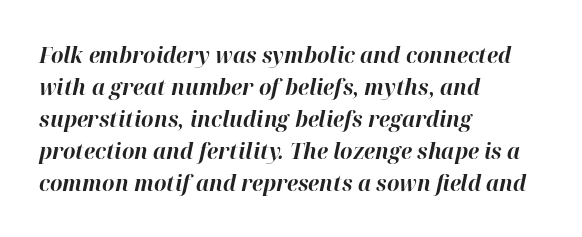
Observe the lean: these are italic letterforms. Short and long lines alike share a common starting point at left. The specimen omits any rule beneath the text block's lines. Does the weight exceed regular? Yes, all the way to bold. The line-height multiplier appears to be the usual default. Letter spacing: default.
